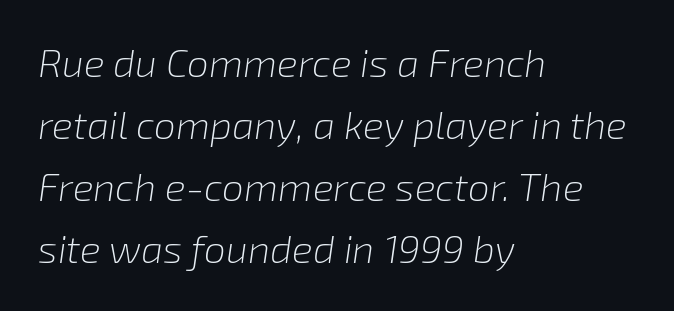
The lines in this sample share a left origin and differ only in where they stop. Proportional: the letters do not fall into vertical columns. An italicized treatment has been applied to the whole sample. You could call the tracking neutral — neither tight nor loose.
